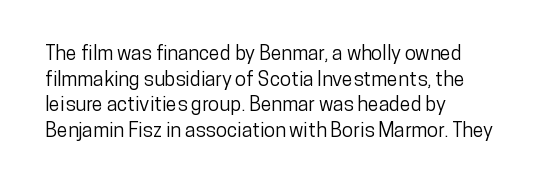
Q: Is the text italic (slanted)? A: No, it is upright.
Q: Is the text underlined? A: No.
Q: How is the paragraph aligned? A: Left-aligned.
Q: Is the spacing between letters normal or unusually wide? A: Normal.
Q: Is the spacing between lines tight, normal or loose? A: Normal.
